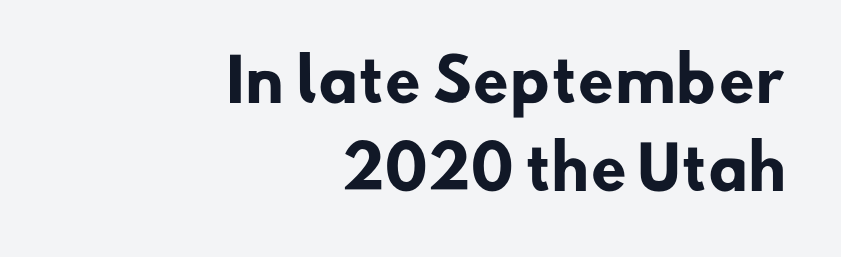
The image shows 59 px heavy sans-serif type; set right-aligned, normal line spacing (1.5x), normal letter spacing, not underlined; low stroke contrast and a small x-height.
